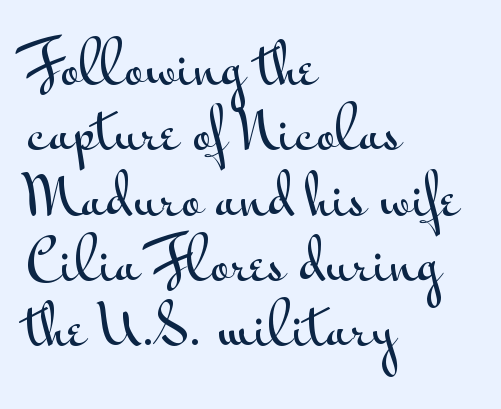
The image shows 54 px wide sans-serif type; set left-aligned, line spacing 1.21x, normal letter spacing, not underlined; medium stroke contrast and a small x-height.
